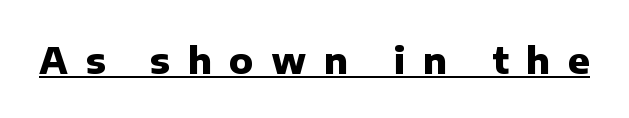
Q: Is the text bold? A: Yes.
Q: Is the text italic (slanted)? A: No, it is upright.
Q: Is the typeface a serif or a sans-serif typeface? A: Sans-serif.
Q: Is the text underlined? A: Yes.
Q: Is the spacing between letters normal or unusually wide? A: Unusually wide.
Q: Width (condensed, normal, or wide)? A: Normal.
Q: Stroke contrast? A: Low.
Q: x-height? A: Medium.
Q: Monospaced? A: No.
